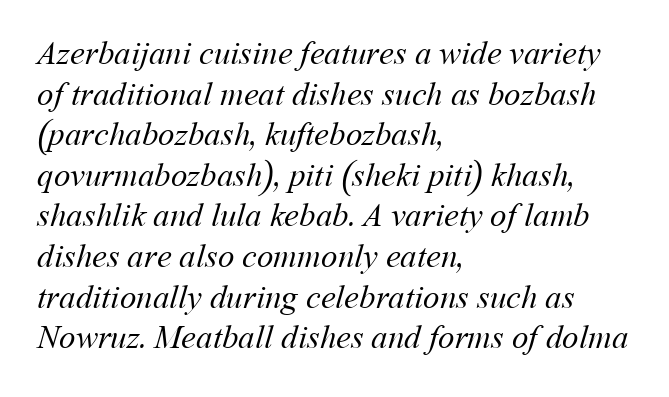
{"bold": "no", "weight": "regular", "width": "normal", "stroke_contrast": "medium", "x_height": "medium", "monospaced": "no", "underline": "no", "align": "left", "line_spacing_ratio": 1.23, "letter_spacing": "normal", "letter_spacing_em": 0.0, "glyph_px": 33}
